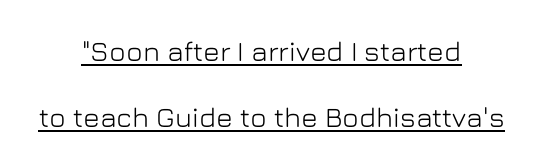
The image shows 28 px sans-serif type, upright; set centered, loose line spacing (2.35x), normal letter spacing, underlined; low stroke contrast and a medium x-height.
